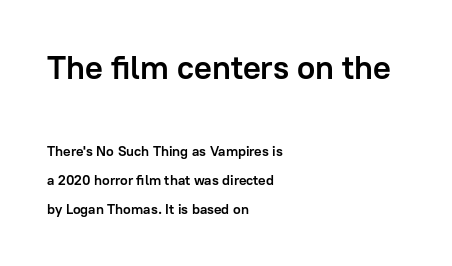
Q: Is the text bold? A: Yes.
Q: Is the text italic (slanted)? A: No, it is upright.
Q: Is the typeface a serif or a sans-serif typeface? A: Sans-serif.
Q: Is the text underlined? A: No.
Q: How is the paragraph aligned? A: Left-aligned.
Q: Is the spacing between letters normal or unusually wide? A: Normal.
Q: Is the spacing between lines tight, normal or loose? A: Loose.
Q: Which block of text is set in a larger size, the first (top) or the second (bottom)? A: The first (top) one.
Q: Width (condensed, normal, or wide)? A: Normal.
Q: Stroke contrast? A: Low.
Q: x-height? A: Medium.
Q: Monospaced? A: No.
